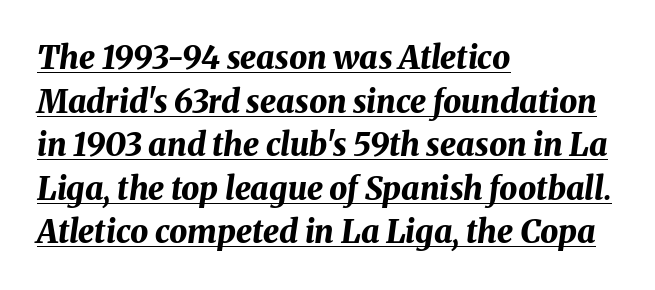
The image shows 32 px bold type, italic (leaning right); set left-aligned, normal line spacing (1.36x), normal letter spacing, underlined; medium stroke contrast and a medium x-height.
